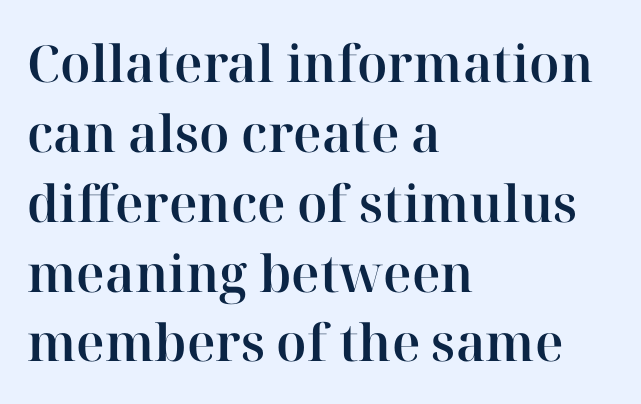
The image shows 51 px serif type, upright; set left-aligned, normal line spacing (1.37x), normal letter spacing, not underlined; high stroke contrast and a medium x-height.
